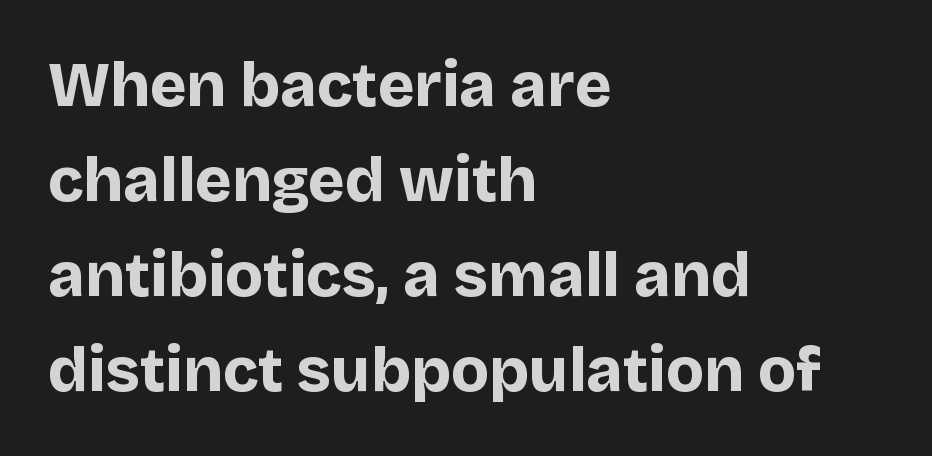
Q: Is the text bold? A: Yes.
Q: Is the text italic (slanted)? A: No, it is upright.
Q: Is the typeface a serif or a sans-serif typeface? A: Sans-serif.
Q: Is the text underlined? A: No.
Q: How is the paragraph aligned? A: Left-aligned.
Q: Is the spacing between letters normal or unusually wide? A: Normal.
Q: Is the spacing between lines tight, normal or loose? A: Normal.
Q: Width (condensed, normal, or wide)? A: Normal.
Q: Stroke contrast? A: Low.
Q: x-height? A: Large.
Q: Monospaced? A: No.
